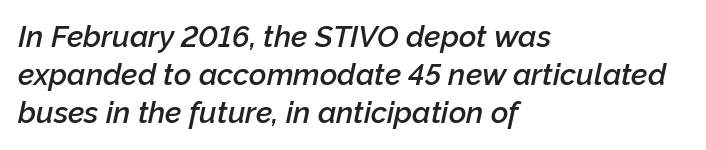
Q: Is the text bold? A: Semi-bold.
Q: Is the text italic (slanted)? A: Yes, it leans right by about 12 degrees.
Q: Is the text underlined? A: No.
Q: How is the paragraph aligned? A: Left-aligned.
Q: Is the spacing between letters normal or unusually wide? A: Normal.
Q: Is the spacing between lines tight, normal or loose? A: Normal.
Q: Width (condensed, normal, or wide)? A: Normal.
Q: Stroke contrast? A: Low.
Q: x-height? A: Medium.
Q: Monospaced? A: No.
